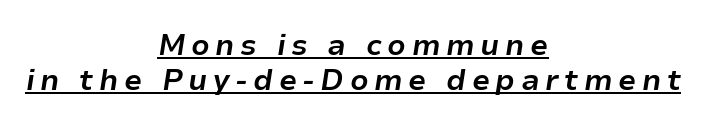
{"italic": "yes", "lean": "right", "slant_degrees": 9, "bold": "yes", "weight": "bold", "width": "normal", "stroke_contrast": "low", "x_height": "medium", "monospaced": "no", "underline": "yes", "align": "center", "line_spacing_ratio": 1.2, "glyph_px": 29}
